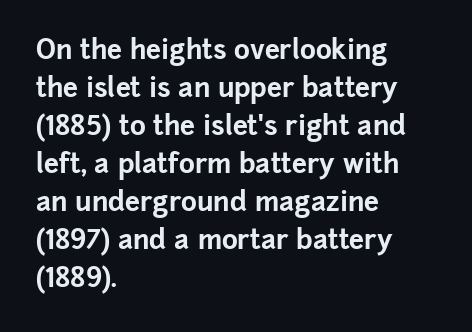
{"italic": "no", "bold": "yes", "underline": "no", "align": "left", "line_spacing": "normal", "line_spacing_ratio": 1.41, "letter_spacing": "normal", "letter_spacing_em": 0.0, "glyph_px": 27}
